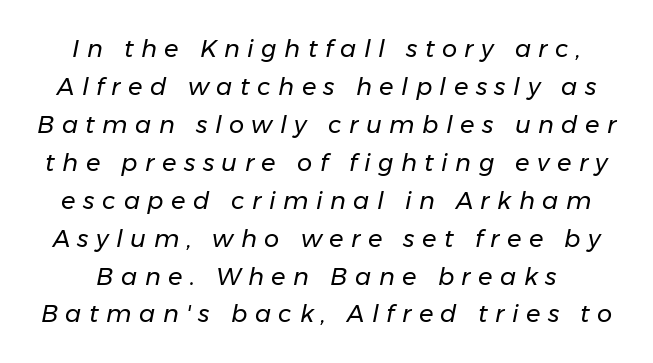
{"italic": "yes", "lean": "right", "slant_degrees": 11, "bold": "no", "underline": "no", "line_spacing": "normal", "line_spacing_ratio": 1.58, "letter_spacing": "wide", "letter_spacing_em": 0.31, "glyph_px": 24}
